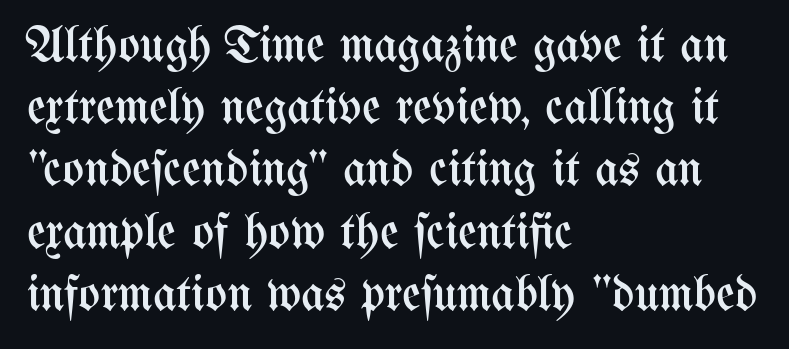
Q: Is the text bold? A: No.
Q: Is the text italic (slanted)? A: No, it is upright.
Q: Is the text underlined? A: No.
Q: How is the paragraph aligned? A: Left-aligned.
Q: Is the spacing between letters normal or unusually wide? A: Normal.
Q: Width (condensed, normal, or wide)? A: Condensed.
Q: Stroke contrast? A: Medium.
Q: x-height? A: Medium.
Q: Monospaced? A: No.
